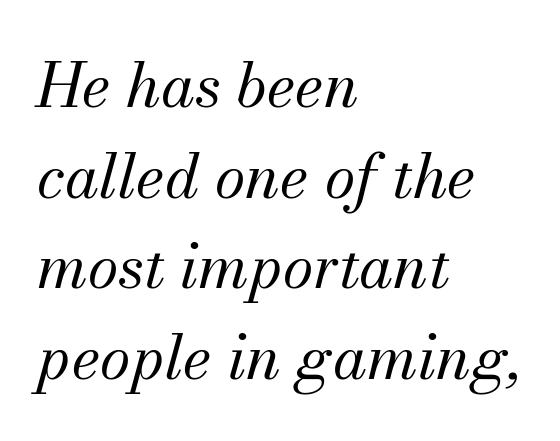
Q: Is the text bold? A: No.
Q: Is the text italic (slanted)? A: Yes, it leans right by about 13 degrees.
Q: Is the typeface a serif or a sans-serif typeface? A: Serif.
Q: Is the text underlined? A: No.
Q: How is the paragraph aligned? A: Left-aligned.
Q: Is the spacing between letters normal or unusually wide? A: Normal.
Q: Is the spacing between lines tight, normal or loose? A: Normal.
Q: Width (condensed, normal, or wide)? A: Normal.
Q: Stroke contrast? A: Medium.
Q: x-height? A: Small.
Q: Monospaced? A: No.
